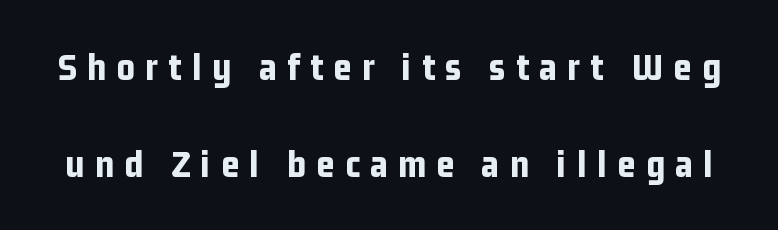
Q: Is the text bold? A: Yes.
Q: Is the text italic (slanted)? A: No, it is upright.
Q: Is the typeface a serif or a sans-serif typeface? A: Sans-serif.
Q: Is the text underlined? A: No.
Q: Is the spacing between letters normal or unusually wide? A: Unusually wide.
Q: Is the spacing between lines tight, normal or loose? A: Loose.
Q: Width (condensed, normal, or wide)? A: Condensed.
Q: Stroke contrast? A: Low.
Q: x-height? A: Medium.
Q: Monospaced? A: No.
